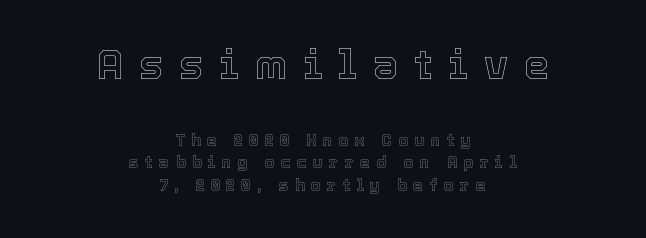
Q: Is the text italic (slanted)? A: No, it is upright.
Q: Is the text underlined? A: No.
Q: How is the paragraph aligned? A: Centered.
Q: Is the spacing between letters normal or unusually wide? A: Unusually wide.
Q: Is the spacing between lines tight, normal or loose? A: Normal.
Q: Which block of text is set in a larger size, the first (top) or the second (bottom)? A: The first (top) one.
Q: Width (condensed, normal, or wide)? A: Normal.
Q: x-height? A: Medium.
Q: Monospaced? A: No.
